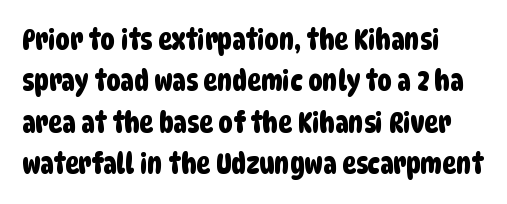
You could not count columns in this text — the font is proportionally spaced. No word sits above an underline. Honestly, the letter spacing is just normal — you wouldn't notice it. The characters display no serif detailing; their extremities are plain. Does the leading feel generous? No, just average.
